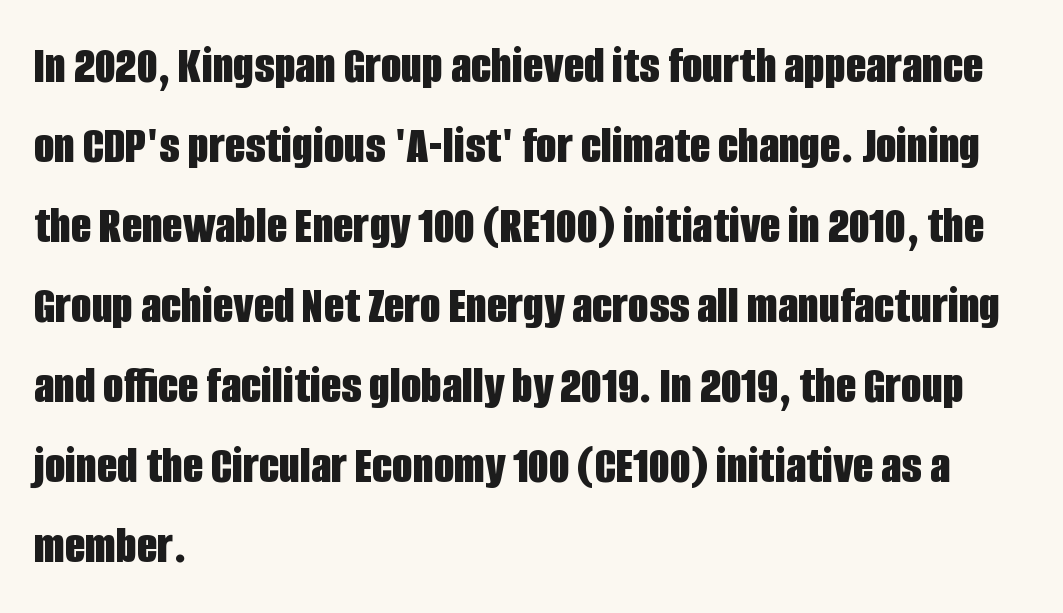
The passage is arranged the way most books set body copy — flush left. Regarding leading, the lines here are spaced in the standard way. Every character sits straight up, as roman type does. Think of a printed novel: that variable character pitch is what you see here.
